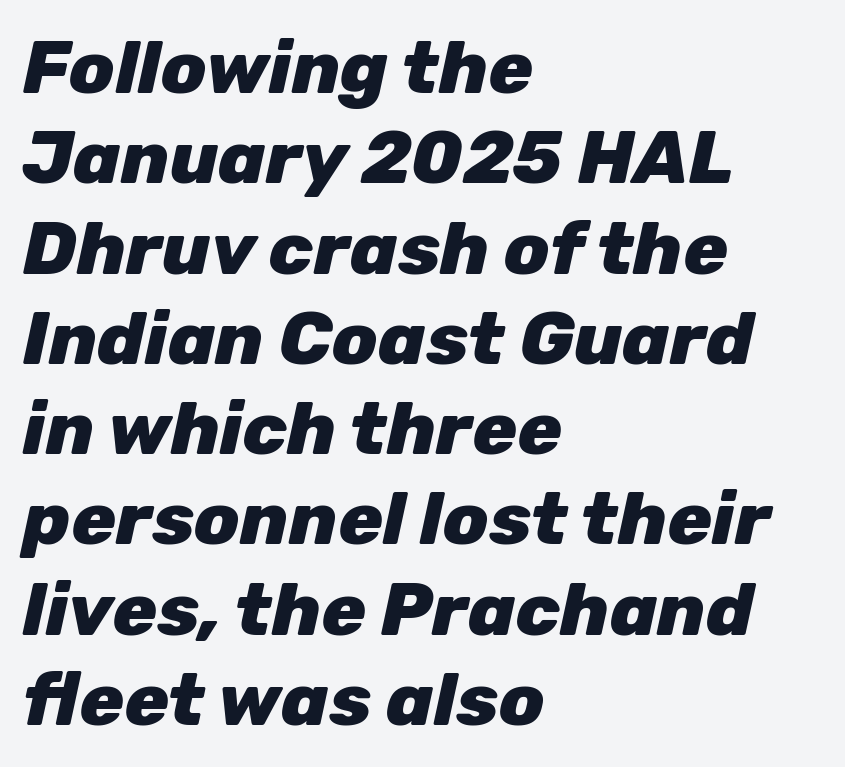
The image shows 74 px heavy type, italic (leaning right); set left-aligned, line spacing 1.22x, normal letter spacing, not underlined; low stroke contrast and a medium x-height.
